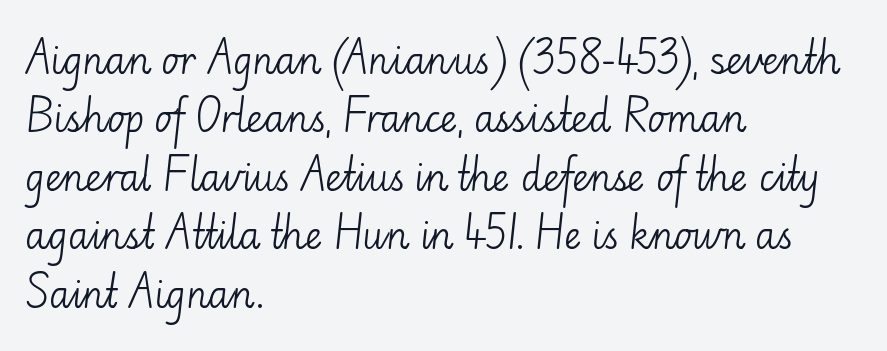
The glyphs in this specimen are sans serif. Heaviness? Minimal to ordinary, like unemphasized prose. A typesetter would call this leading conventional body-copy spacing. Varying glyph widths throughout — classic text-font behaviour.
